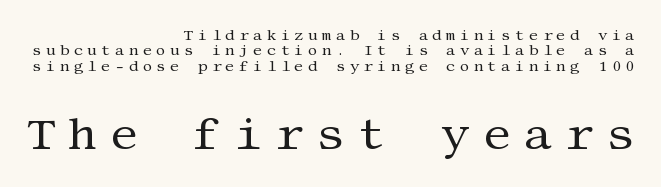
How are the letters spaced? Widely, with obvious added tracking. Quick note: interline space is minimal. The glyphs are unaccompanied by any horizontal stroke below them. Block two is the big one; block one sits smaller above it. This reads as an unemphasized weight, regular at the heaviest. The passage is arranged like a letterhead date or caption credit — flush right.
